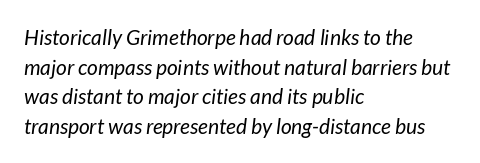
{"italic": "yes", "lean": "right", "slant_degrees": 7, "bold": "no", "underline": "no", "align": "left", "line_spacing": "normal", "line_spacing_ratio": 1.41, "letter_spacing": "normal", "letter_spacing_em": 0.0, "glyph_px": 21}
